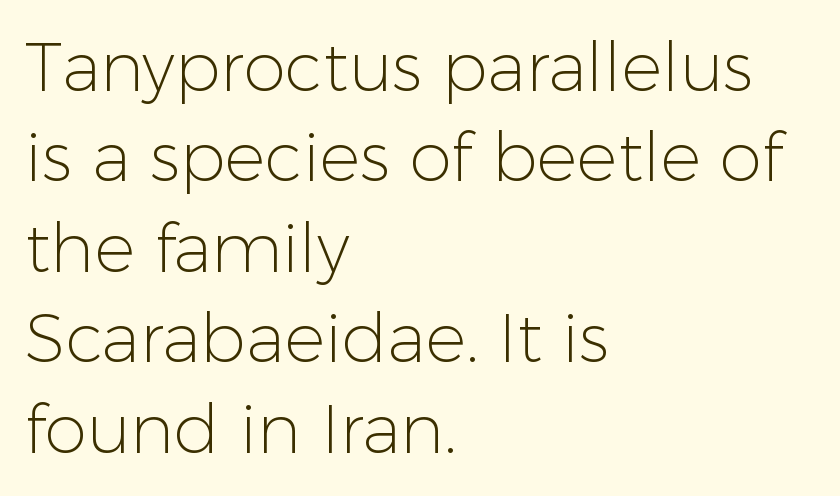
The image shows 68 px light sans-serif type, upright; set left-aligned, normal line spacing (1.33x), normal letter spacing, not underlined; low stroke contrast and a medium x-height.
